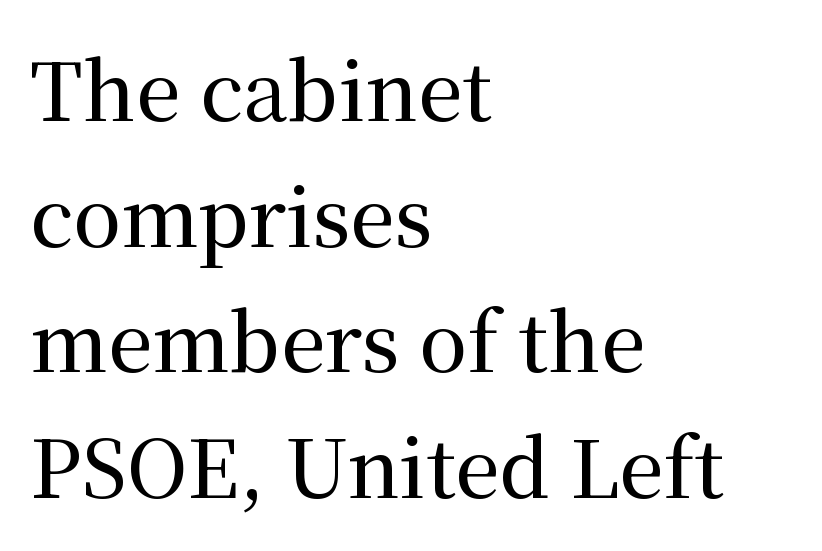
{"serif": "yes", "italic": "no", "width": "normal", "stroke_contrast": "medium", "x_height": "medium", "monospaced": "no", "underline": "no", "align": "left", "line_spacing": "normal", "line_spacing_ratio": 1.59, "letter_spacing": "normal", "letter_spacing_em": 0.0, "glyph_px": 79}
